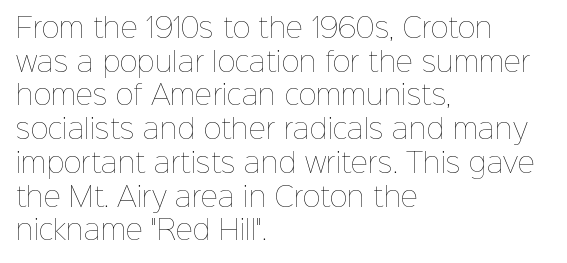
Q: Is the text bold? A: No.
Q: Is the text italic (slanted)? A: No, it is upright.
Q: Is the text underlined? A: No.
Q: How is the paragraph aligned? A: Left-aligned.
Q: Is the spacing between letters normal or unusually wide? A: Normal.
Q: Is the spacing between lines tight, normal or loose? A: Normal.
